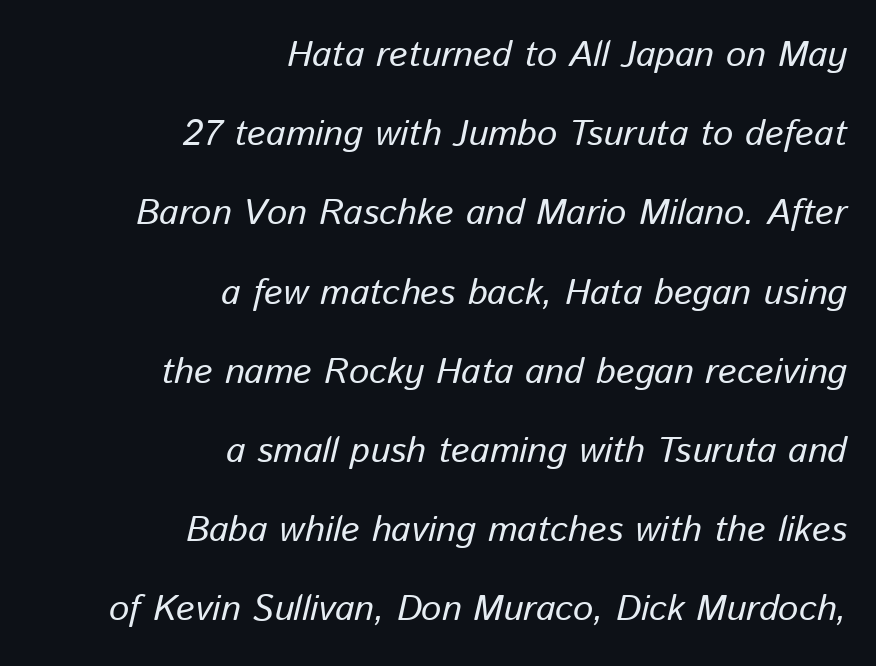
{"italic": "yes", "lean": "right", "slant_degrees": 13, "bold": "no", "weight": "regular", "width": "normal", "stroke_contrast": "low", "x_height": "medium", "monospaced": "no", "underline": "no", "align": "right", "line_spacing": "loose", "line_spacing_ratio": 2.2, "letter_spacing": "normal", "letter_spacing_em": 0.0, "glyph_px": 36}
